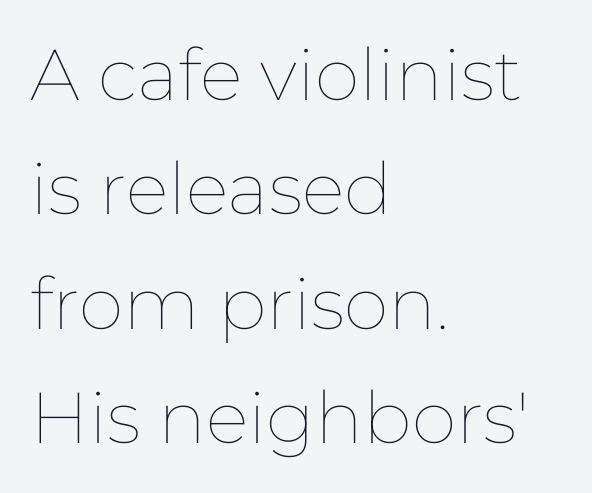
The image shows 72 px thin type, upright; set left-aligned, normal line spacing (1.59x), normal letter spacing, not underlined; low stroke contrast and a medium x-height.
